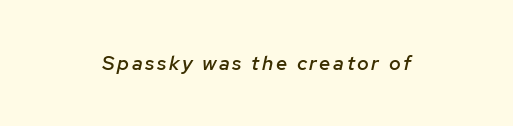
Q: Is the text bold? A: Semi-bold.
Q: Is the text italic (slanted)? A: Yes, it leans right by about 12 degrees.
Q: Is the text underlined? A: No.
Q: How is the paragraph aligned? A: Centered.
